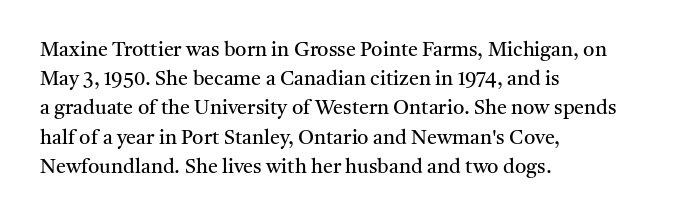
A normal amount of white space separates one row of letters from the next. The foot of each line stays bare and open. The ragged edge is on the right, which tells us the setting is flush left. This sample uses an upright cut, with every glyph sitting square on the baseline. No chunkiness to these letters — they're not bold. Does extra space separate the letters? No, they use regular spacing.
